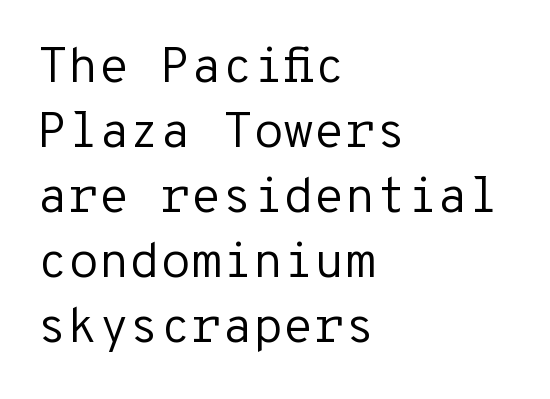
The image shows 50 px regular-weight sans-serif type, upright, monospaced; set left-aligned, normal line spacing (1.3x), normal letter spacing, not underlined; low stroke contrast and a medium x-height.
